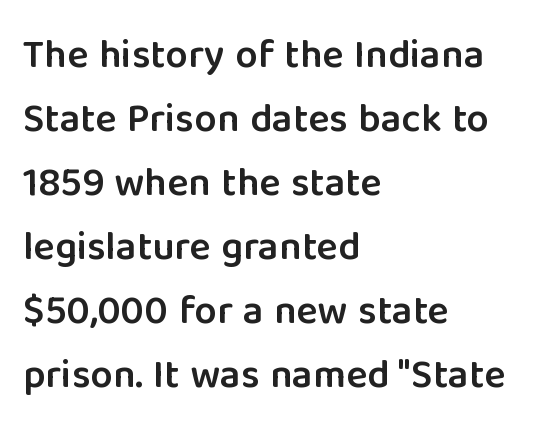
Do the characters align in a grid? No, the font is proportional. Glance below the letters and you will spot only blank space. Unlike a traditional serif, this face leaves its strokes unadorned. You can tell it's not italic because the verticals are truly vertical.
